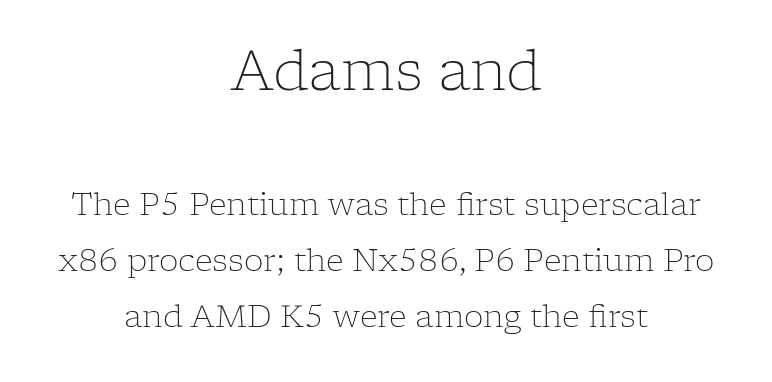
Q: Is the text bold? A: No.
Q: Is the text italic (slanted)? A: No, it is upright.
Q: Is the typeface a serif or a sans-serif typeface? A: Serif.
Q: Is the text underlined? A: No.
Q: How is the paragraph aligned? A: Centered.
Q: Is the spacing between letters normal or unusually wide? A: Normal.
Q: Which block of text is set in a larger size, the first (top) or the second (bottom)? A: The first (top) one.
Q: Width (condensed, normal, or wide)? A: Normal.
Q: Stroke contrast? A: Low.
Q: x-height? A: Medium.
Q: Monospaced? A: No.
